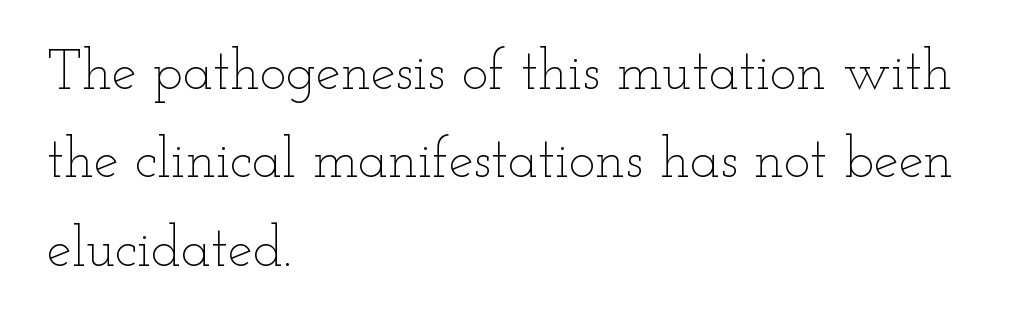
The image shows 56 px thin, wide type, upright; set left-aligned, normal line spacing (1.58x), normal letter spacing, not underlined; low stroke contrast and a small x-height.
